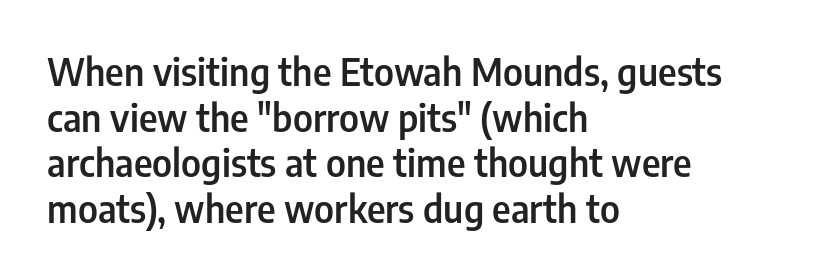
The image shows 37 px semibold, condensed sans-serif type, upright; set left-aligned, line spacing 1.23x, normal letter spacing, not underlined; low stroke contrast and a medium x-height.
